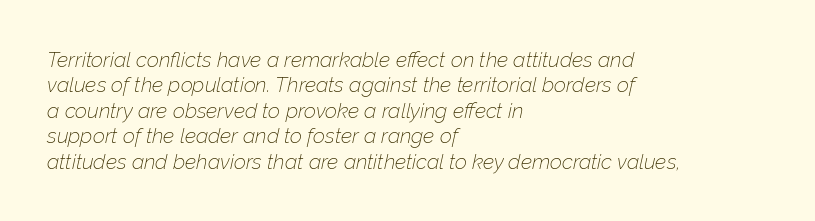
Does extra space separate the letters? No, they use regular spacing. The axis of the letterforms is tilted away from vertical. Nobody drew a line under any word here. Visually the block forms a straight wall on the left and a jagged coastline on the right.
